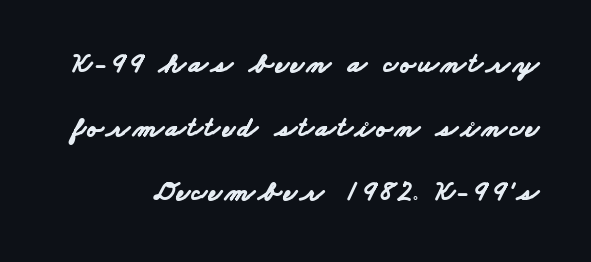
Q: Is the text bold? A: Yes.
Q: Is the typeface a serif or a sans-serif typeface? A: Sans-serif.
Q: Is the text underlined? A: No.
Q: Is the spacing between lines tight, normal or loose? A: Loose.
Q: Width (condensed, normal, or wide)? A: Wide.
Q: Stroke contrast? A: Low.
Q: x-height? A: Small.
Q: Monospaced? A: No.
